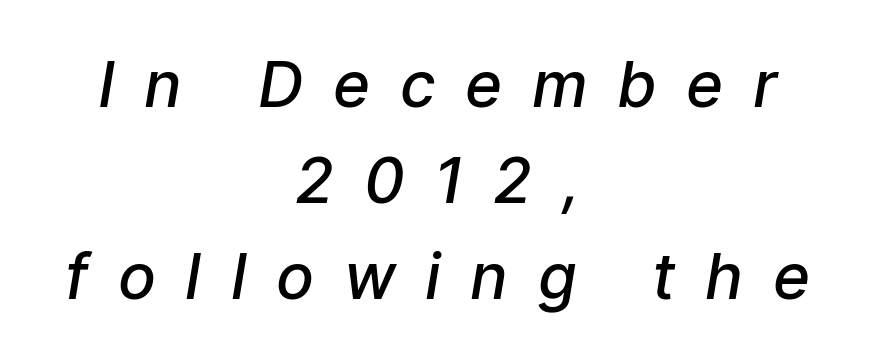
The image shows 63 px semibold sans-serif type; set centered, normal line spacing (1.52x), unusually wide letter spacing (+0.47 em), not underlined; low stroke contrast and a medium x-height.
